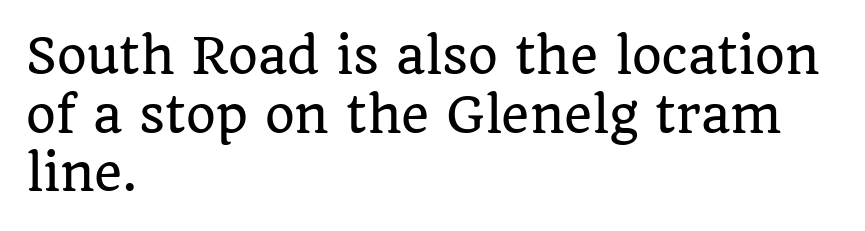
Q: Is the text italic (slanted)? A: No, it is upright.
Q: Is the typeface a serif or a sans-serif typeface? A: Serif.
Q: Is the text underlined? A: No.
Q: How is the paragraph aligned? A: Left-aligned.
Q: Is the spacing between letters normal or unusually wide? A: Normal.
Q: Width (condensed, normal, or wide)? A: Normal.
Q: Stroke contrast? A: Low.
Q: x-height? A: Large.
Q: Monospaced? A: No.
